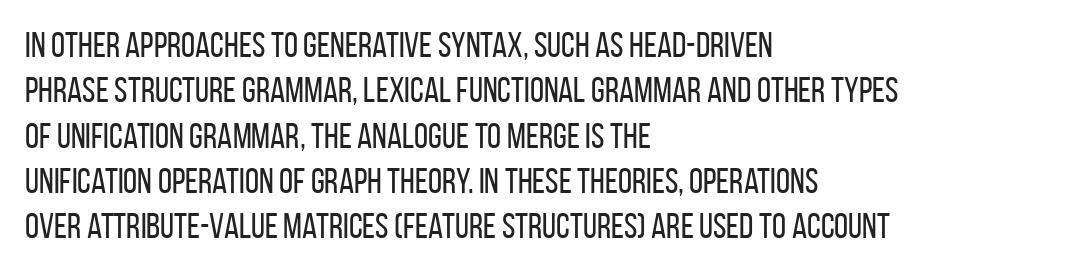
The image shows 36 px regular-weight, condensed sans-serif type, upright; set left-aligned, normal line spacing (1.26x), normal letter spacing, not underlined; low stroke contrast and a large x-height.
